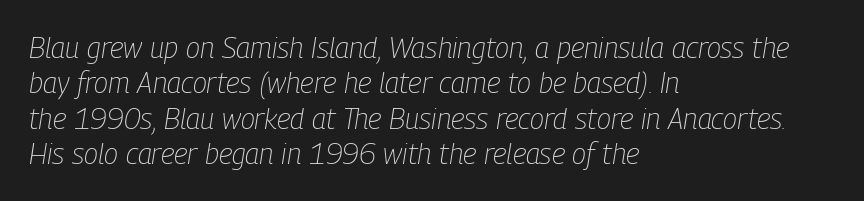
The image shows 29 px light, condensed type, italic (leaning right); set left-aligned, line spacing 1.22x, normal letter spacing, not underlined; low stroke contrast and a medium x-height.
